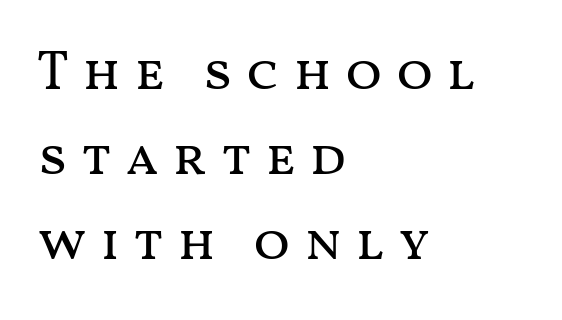
Q: Is the text bold? A: No.
Q: Is the text italic (slanted)? A: No, it is upright.
Q: Is the text underlined? A: No.
Q: How is the paragraph aligned? A: Left-aligned.
Q: Is the spacing between letters normal or unusually wide? A: Unusually wide.
Q: Is the spacing between lines tight, normal or loose? A: Normal.
Q: Width (condensed, normal, or wide)? A: Wide.
Q: Stroke contrast? A: Medium.
Q: x-height? A: Medium.
Q: Monospaced? A: No.
